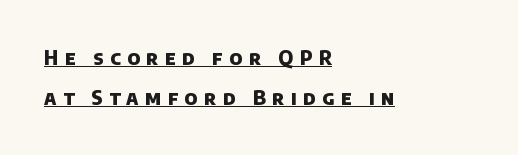
The image shows 20 px bold type; set left-aligned, loose line spacing (2.02x), unusually wide letter spacing (+0.32 em), underlined.
